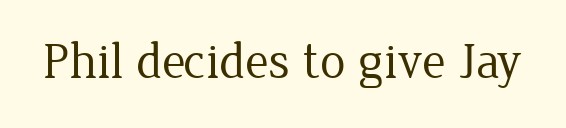
Q: Is the text bold? A: No.
Q: Is the text italic (slanted)? A: No, it is upright.
Q: Is the typeface a serif or a sans-serif typeface? A: Serif.
Q: Is the text underlined? A: No.
Q: Is the spacing between letters normal or unusually wide? A: Normal.
Q: Width (condensed, normal, or wide)? A: Normal.
Q: Stroke contrast? A: Low.
Q: x-height? A: Medium.
Q: Monospaced? A: No.
